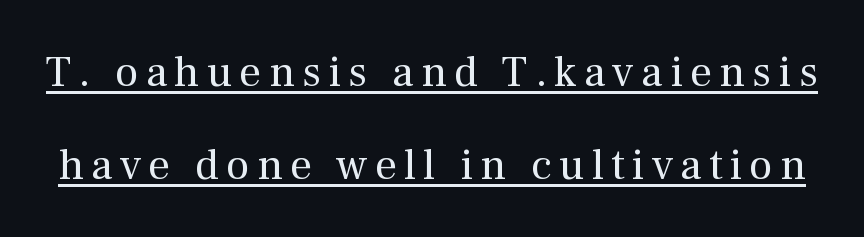
Q: Is the text bold? A: No.
Q: Is the text italic (slanted)? A: No, it is upright.
Q: Is the typeface a serif or a sans-serif typeface? A: Serif.
Q: Is the text underlined? A: Yes.
Q: Is the spacing between lines tight, normal or loose? A: Loose.
Q: Width (condensed, normal, or wide)? A: Normal.
Q: Stroke contrast? A: Medium.
Q: x-height? A: Medium.
Q: Monospaced? A: No.
